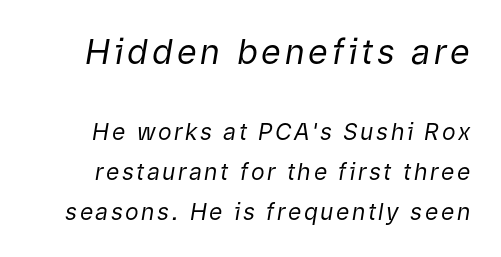
This rendering features lettering with no underline. The text carries the slant typical of an italic or oblique font. Is the lower block the larger one? No — the upper block carries the bigger type. Weight class: somewhere from thin through regular.
